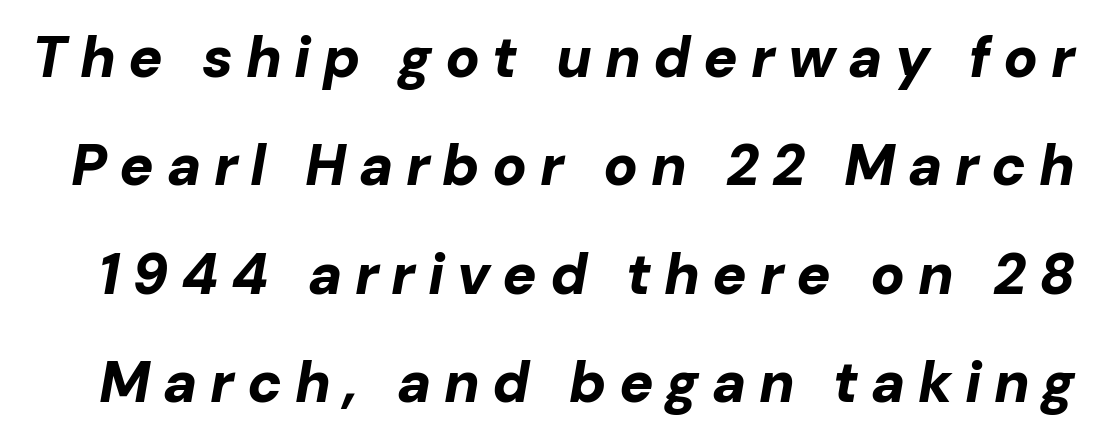
{"italic": "yes", "lean": "right", "slant_degrees": 10, "bold": "yes", "weight": "bold", "width": "normal", "stroke_contrast": "low", "x_height": "medium", "monospaced": "no", "underline": "no", "line_spacing": "loose", "line_spacing_ratio": 1.9, "letter_spacing": "wide", "letter_spacing_em": 0.22, "glyph_px": 57}
